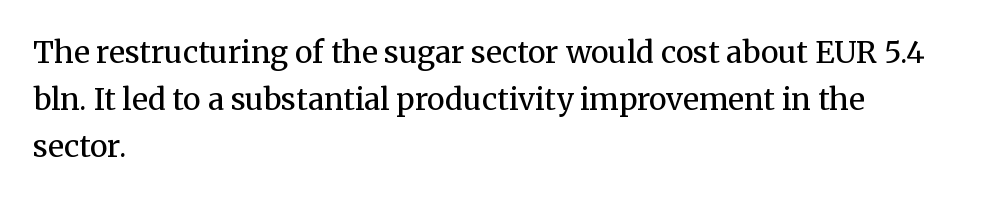
Q: Is the text bold? A: No.
Q: Is the text italic (slanted)? A: No, it is upright.
Q: Is the typeface a serif or a sans-serif typeface? A: Serif.
Q: Is the text underlined? A: No.
Q: How is the paragraph aligned? A: Left-aligned.
Q: Is the spacing between letters normal or unusually wide? A: Normal.
Q: Is the spacing between lines tight, normal or loose? A: Normal.
Q: Width (condensed, normal, or wide)? A: Normal.
Q: Stroke contrast? A: Medium.
Q: x-height? A: Medium.
Q: Monospaced? A: No.
